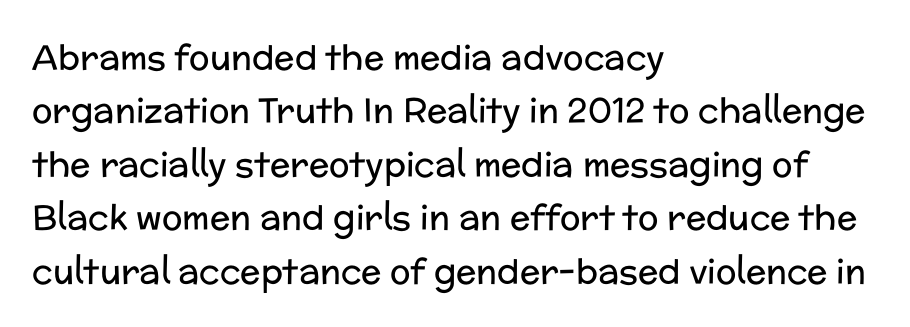
The font's upright variant was chosen for this text. Heft: none added — not bold. The characters display no serif detailing; their extremities are plain. Clear beneath every line of the passage. Here the designer chose a conventional face with non-uniform glyph widths.
